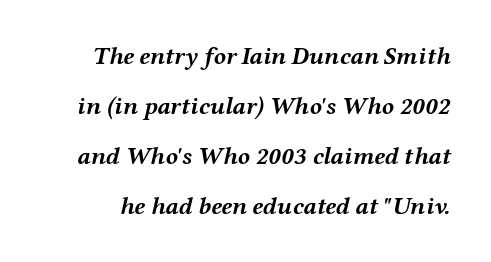
Its strokes are broad and dark, the hallmark of bold type. The gap between lines stays unmarked. Spacing between characters is what you'd get straight out of the box. Quick note: interline space is abundant.
